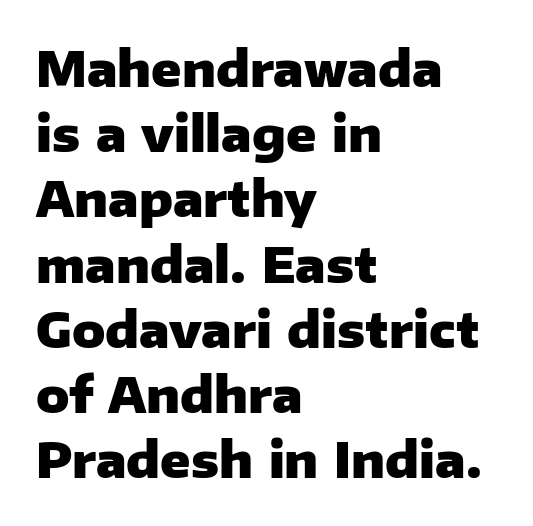
Q: Is the text bold? A: Yes.
Q: Is the text italic (slanted)? A: No, it is upright.
Q: Is the typeface a serif or a sans-serif typeface? A: Sans-serif.
Q: Is the text underlined? A: No.
Q: How is the paragraph aligned? A: Left-aligned.
Q: Is the spacing between letters normal or unusually wide? A: Normal.
Q: Is the spacing between lines tight, normal or loose? A: Normal.
Q: Width (condensed, normal, or wide)? A: Normal.
Q: Stroke contrast? A: Low.
Q: x-height? A: Medium.
Q: Monospaced? A: No.
